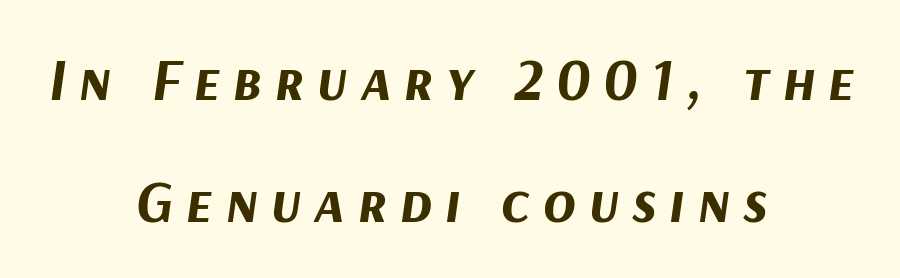
Glance below the letters and you will spot only blank space. Tracking value appears strongly positive — letters spread wide. Each glyph is drawn with heavy, bold strokes. The compositor balanced each line on the midline.
